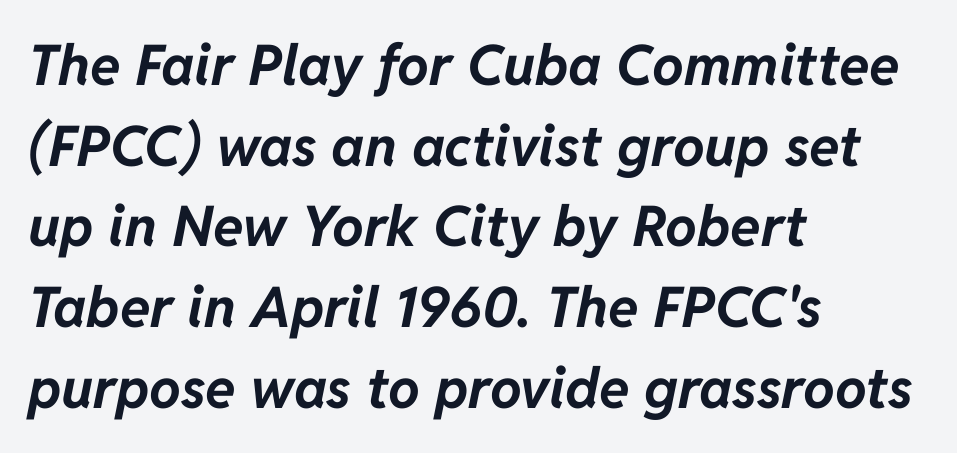
{"italic": "yes", "lean": "right", "slant_degrees": 11, "bold": "yes", "weight": "bold", "width": "normal", "stroke_contrast": "low", "x_height": "medium", "monospaced": "no", "underline": "no", "align": "left", "line_spacing": "normal", "line_spacing_ratio": 1.44, "letter_spacing": "normal", "letter_spacing_em": 0.0, "glyph_px": 56}
